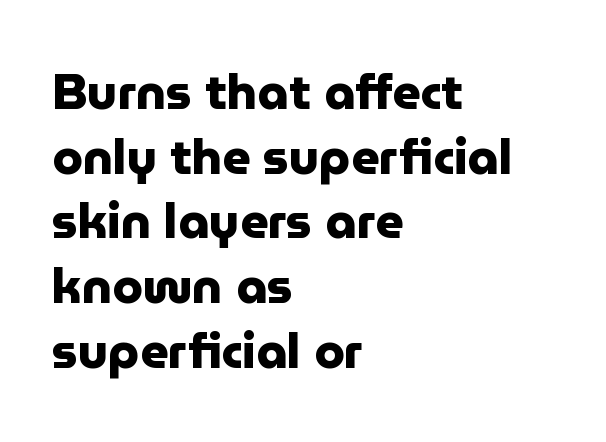
The image shows 49 px heavy sans-serif type, upright; set left-aligned, normal line spacing (1.32x), normal letter spacing, not underlined; low stroke contrast and a medium x-height.
